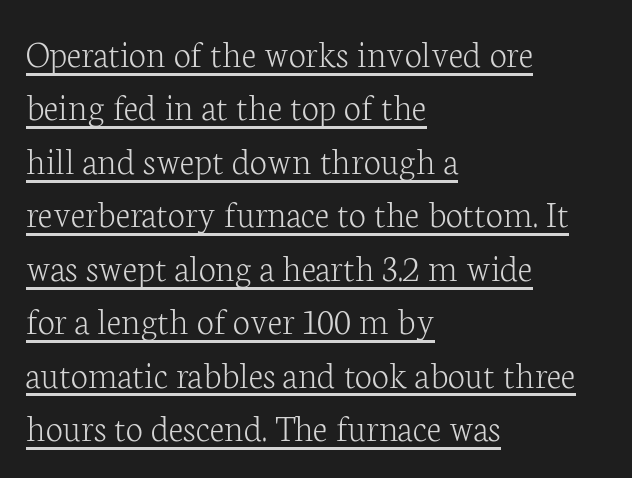
The image shows 39 px light serif type, upright; set left-aligned, normal line spacing (1.37x), normal letter spacing, underlined; low stroke contrast and a medium x-height.
